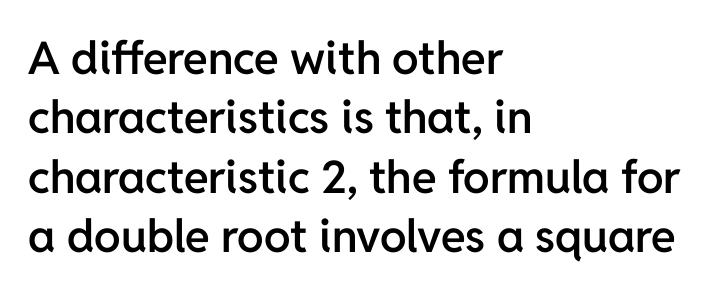
How are the letters spaced? Ordinarily, with no added tracking. Character widths vary here, with narrow letters taking less room than wide ones. Each line starts at the same left margin while the right side varies. This is sans-serif lettering, the kind often seen on screens and signage. A typesetter would mark this as roman, not italic.
